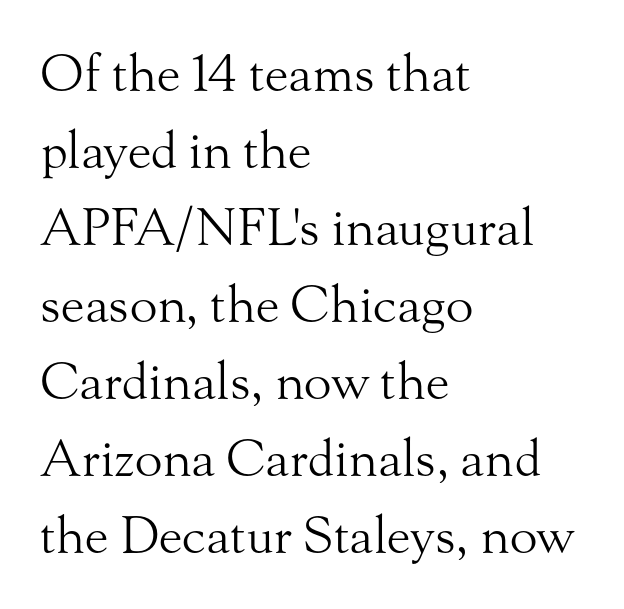
Q: Is the text bold? A: No.
Q: Is the text italic (slanted)? A: No, it is upright.
Q: Is the typeface a serif or a sans-serif typeface? A: Serif.
Q: Is the text underlined? A: No.
Q: How is the paragraph aligned? A: Left-aligned.
Q: Is the spacing between letters normal or unusually wide? A: Normal.
Q: Is the spacing between lines tight, normal or loose? A: Normal.
Q: Width (condensed, normal, or wide)? A: Normal.
Q: Stroke contrast? A: Medium.
Q: x-height? A: Small.
Q: Monospaced? A: No.
